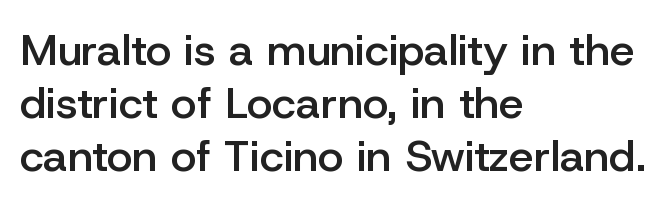
Ascenders rise straight up at ninety degrees. Only glyphs here, with clear space below each row. In CSS terms this would be text-align: left. Caption: standard tracking, unaltered.
